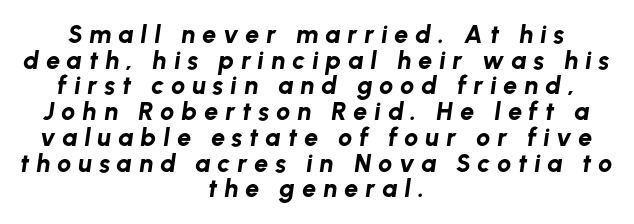
The face used here is rendered with a markedly widened letterfit. Tightly led — the rows are bunched. Only glyphs here, with clear space below each row. If you drew a line through each stem, it would be angled. Typographic density is high because the face is bold.
